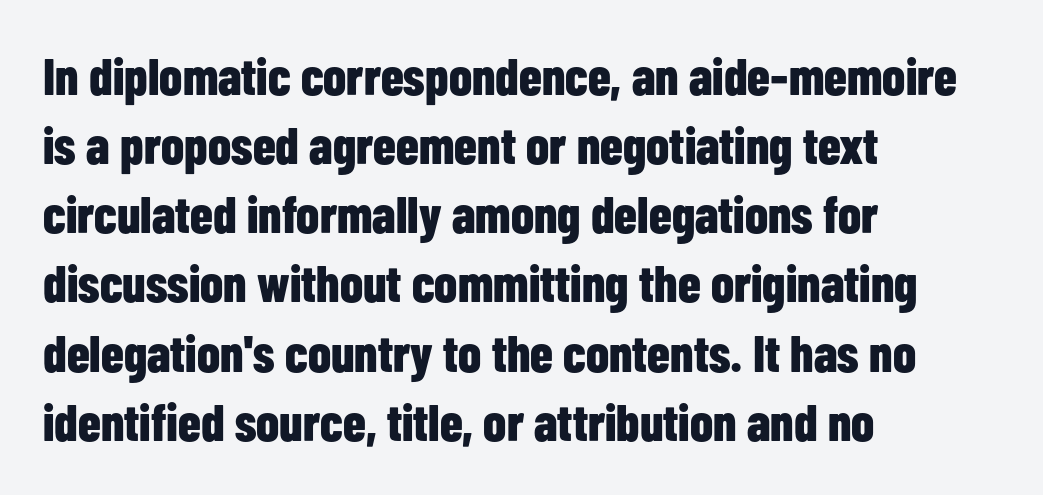
{"serif": "no", "italic": "no", "bold": "yes", "weight": "bold", "width": "condensed", "stroke_contrast": "low", "x_height": "medium", "monospaced": "no", "underline": "no", "align": "left", "line_spacing": "normal", "line_spacing_ratio": 1.33, "letter_spacing": "normal", "letter_spacing_em": 0.0, "glyph_px": 52}
